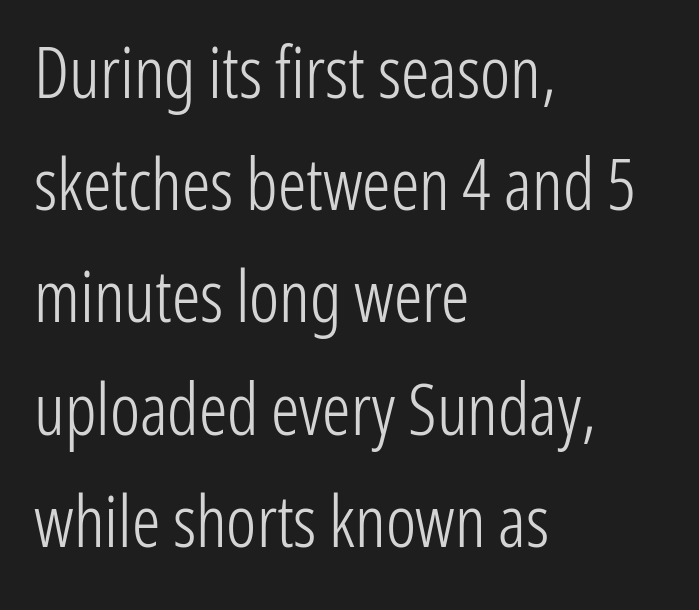
Q: Is the text bold? A: No.
Q: Is the text italic (slanted)? A: No, it is upright.
Q: Is the typeface a serif or a sans-serif typeface? A: Sans-serif.
Q: Is the text underlined? A: No.
Q: How is the paragraph aligned? A: Left-aligned.
Q: Is the spacing between letters normal or unusually wide? A: Normal.
Q: Is the spacing between lines tight, normal or loose? A: Normal.
Q: Width (condensed, normal, or wide)? A: Condensed.
Q: Stroke contrast? A: Low.
Q: x-height? A: Medium.
Q: Monospaced? A: No.
